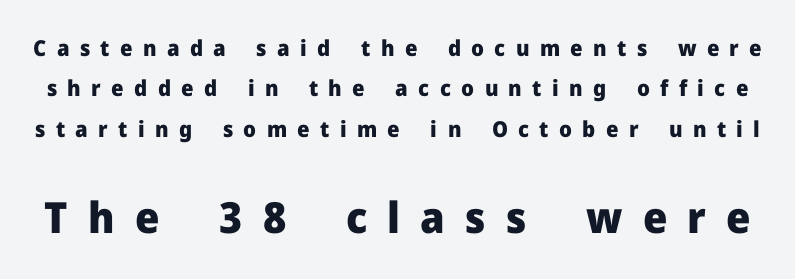
The image shows 43 px heavy sans-serif type, upright; set line spacing 1.84x, unusually wide letter spacing (+0.47 em), not underlined; the second (bottom) block is 1.95x larger; low stroke contrast and a medium x-height.
